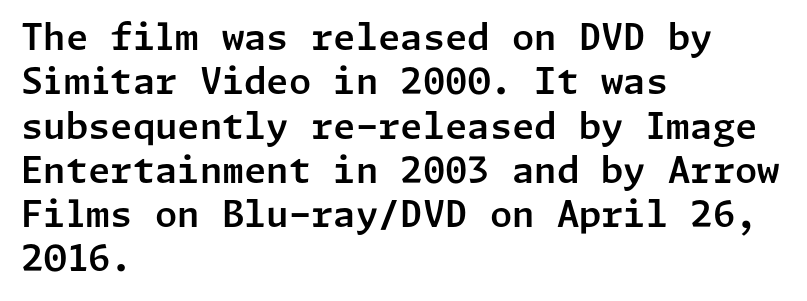
Beneath every word, the page is bare. The axis of the letterforms is exactly vertical. Does extra space separate the letters? No, they use regular spacing. If you drew a ruler down the left edge, every line would touch it. The designer went with a sans here, leaving each stem footless.
